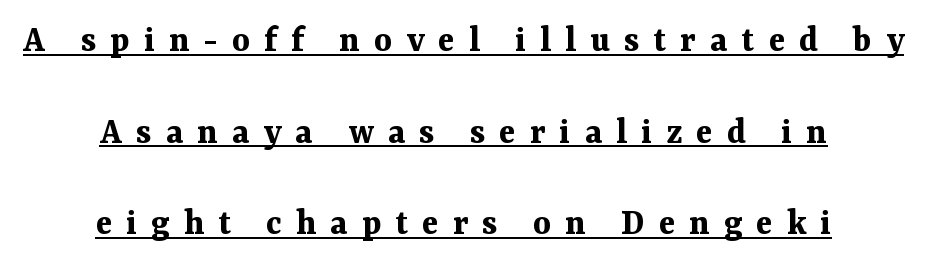
Descenders here cross a horizontal rule under the line. One-word summary of the alignment: center. In terms of weight, the rendering is a true, heavy bold. Yep, those are serifs on the letters. The line texture is sparse and dotted thanks to wide tracking.
